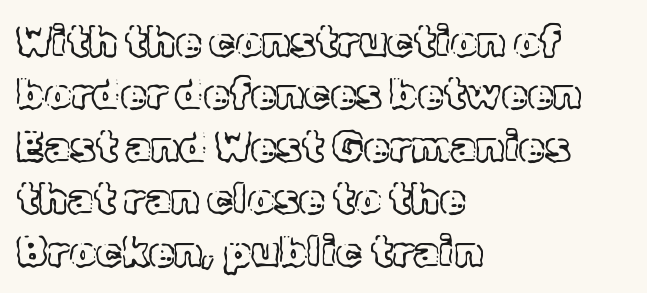
Honestly, the row spacing looks completely unremarkable. The paragraph has a hard left edge and a soft right edge. Compared with typical body copy, the letter spacing here is the same. Posture: straight, roman, zero tilt. Proportional: the letters do not fall into vertical columns. Lines of text with bare space underneath.
